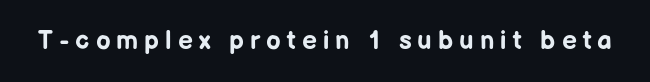
The image shows 26 px bold type, upright; set unusually wide letter spacing (+0.23 em), not underlined.
